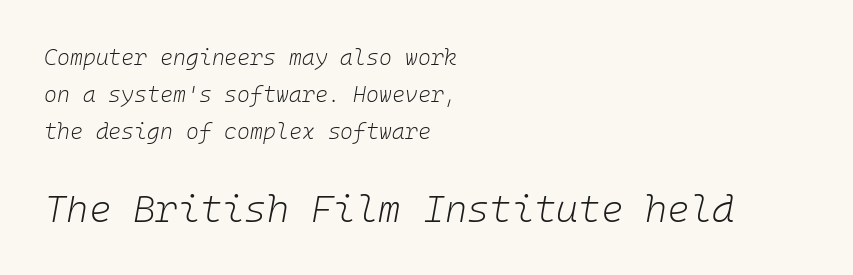
Q: Is the text bold? A: No.
Q: Is the text italic (slanted)? A: Yes, it leans right by about 10 degrees.
Q: Is the text underlined? A: No.
Q: How is the paragraph aligned? A: Left-aligned.
Q: Is the spacing between letters normal or unusually wide? A: Normal.
Q: Is the spacing between lines tight, normal or loose? A: Normal.
Q: Which block of text is set in a larger size, the first (top) or the second (bottom)? A: The second (bottom) one.
Q: Width (condensed, normal, or wide)? A: Normal.
Q: Stroke contrast? A: Low.
Q: x-height? A: Medium.
Q: Monospaced? A: Yes.
